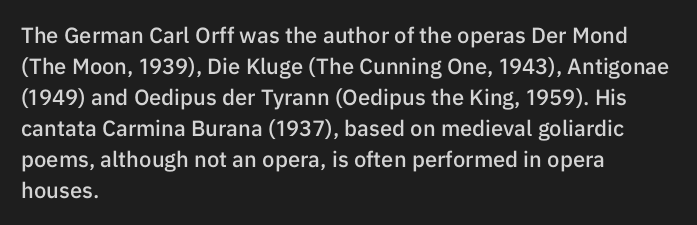
Does extra space separate the letters? No, they use regular spacing. Italic? Not at all — the glyphs are vertical. Notice how the passage keeps a crisp vertical edge on the left only. In terms of leading, this rendering sits right in the middle.
